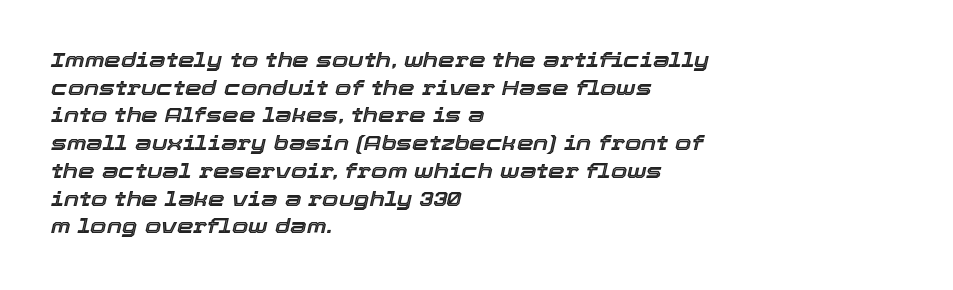
The image shows 21 px text type, italic (leaning right); set left-aligned, normal line spacing (1.32x), normal letter spacing, not underlined.
